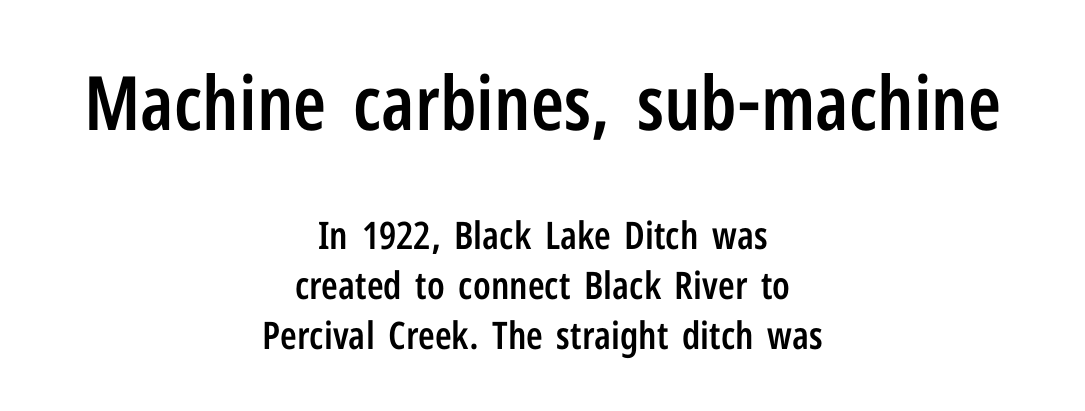
{"serif": "no", "italic": "no", "bold": "semi", "weight": "semibold", "width": "condensed", "stroke_contrast": "low", "x_height": "medium", "monospaced": "no", "underline": "no", "align": "center", "line_spacing": "normal", "line_spacing_ratio": 1.32, "letter_spacing": "normal", "letter_spacing_em": 0.0, "larger_block": "first", "size_ratio": 1.97, "glyph_px": 75}
